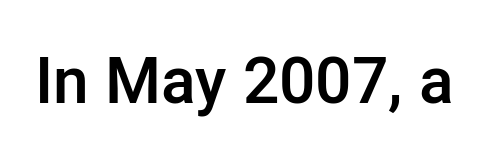
The image shows 64 px semibold sans-serif type, upright; set normal letter spacing, not underlined; low stroke contrast and a medium x-height.
